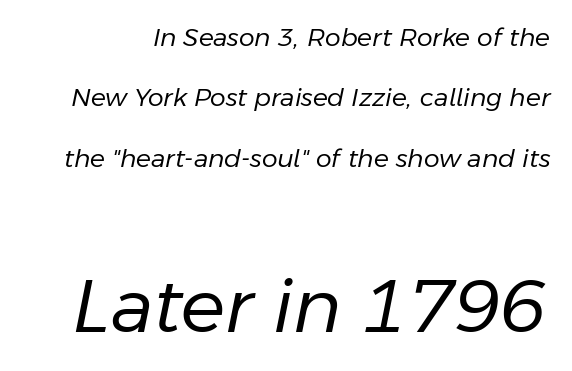
The image shows 74 px regular-weight type, italic (leaning right); set loose line spacing (2.42x), normal letter spacing, not underlined; the second (bottom) block is 2.96x larger; low stroke contrast and a medium x-height.
